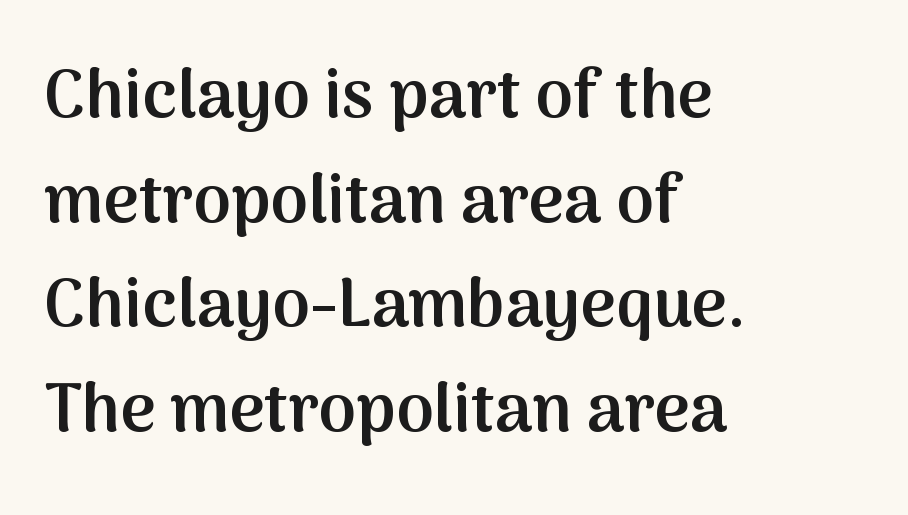
Every stem runs plumb, perpendicular to the baseline. Is the type bold? Partly — it's a semibold, heavier than regular but not fully bold. In terms of letterspacing, this is plain default setting. Looks like regular typesetting: each glyph gets only the width it needs. The paragraph shown leans on its left margin.
